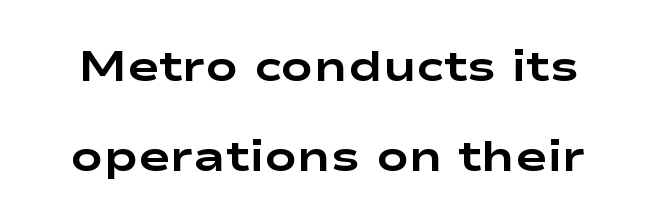
{"serif": "no", "italic": "no", "bold": "yes", "weight": "bold", "width": "wide", "stroke_contrast": "low", "x_height": "medium", "monospaced": "no", "underline": "no", "line_spacing": "loose", "line_spacing_ratio": 2.09, "letter_spacing": "normal", "letter_spacing_em": 0.0, "glyph_px": 43}
